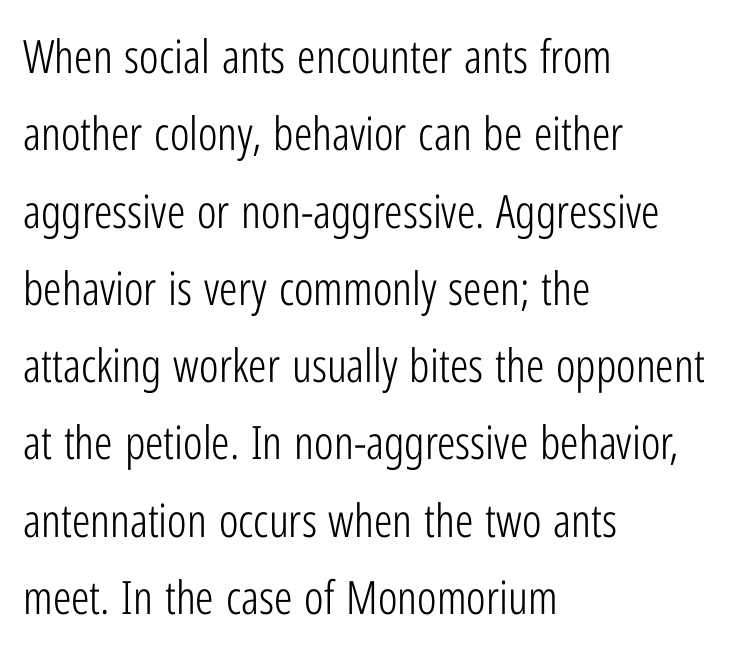
Grotesque or geometric, the face here clearly has no serifs. These lines were composed using upright roman letters. Horizontal bands of white between lines are of average thickness. Unbolded letterforms with no extra heft. Check the space under the baseline: it is left empty. The passage shown has conventional tracking throughout.
